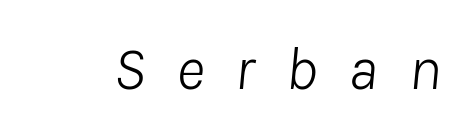
{"italic": "yes", "lean": "right", "slant_degrees": 8, "bold": "no", "weight": "light", "width": "normal", "stroke_contrast": "low", "x_height": "medium", "monospaced": "no", "underline": "no", "letter_spacing": "wide", "letter_spacing_em": 0.49, "glyph_px": 62}
